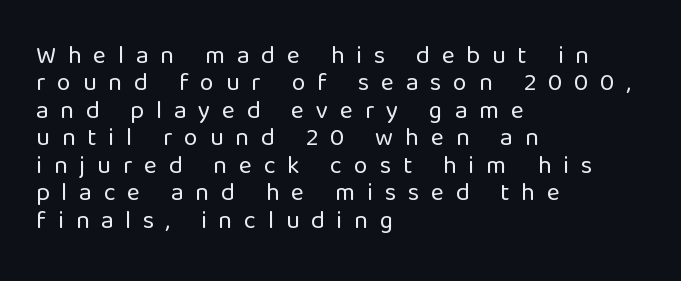
Tracking here is generous; glyphs stand well apart from one another. Caption: multi-line text, flush left, ragged right. The typesetting does not lean heavy: it is not bold. The space between consecutive lines is stingy.
